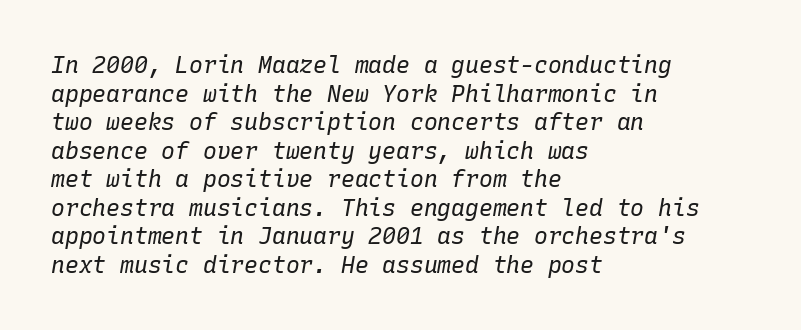
The image shows 23 px text type, italic (leaning right); set left-aligned, line spacing 1.24x, normal letter spacing, not underlined.
